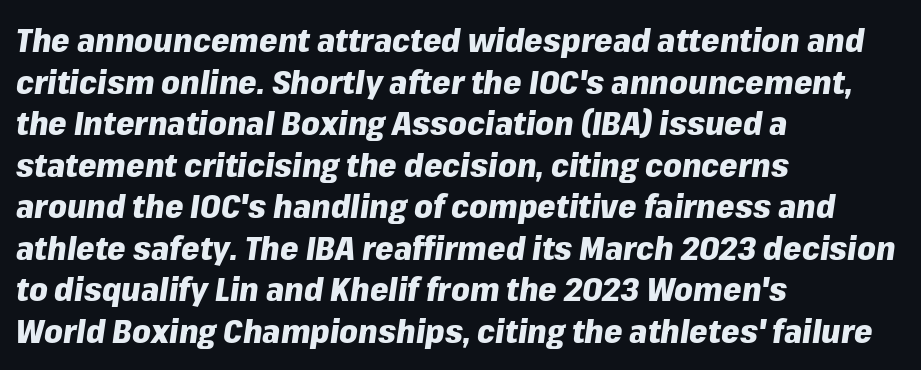
{"italic": "yes", "lean": "right", "slant_degrees": 8, "bold": "yes", "weight": "heavy", "width": "normal", "stroke_contrast": "low", "x_height": "medium", "monospaced": "no", "underline": "no", "align": "left", "line_spacing": "normal", "line_spacing_ratio": 1.26, "letter_spacing": "normal", "letter_spacing_em": 0.0, "glyph_px": 33}
